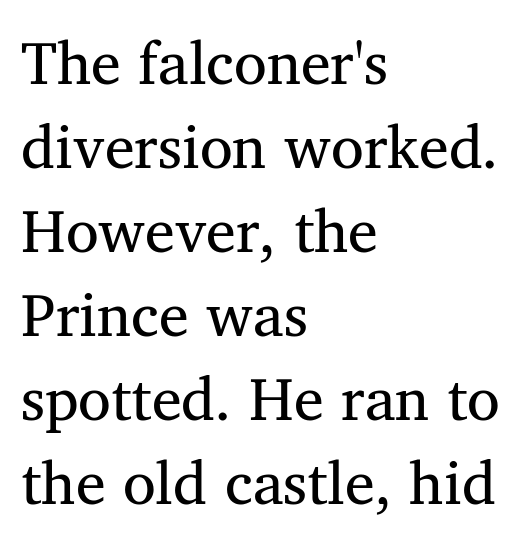
Students, note that the glyphs here touch the page at normal intervals. Spacing verdict: proportional, widths tailored to each character. Teacher's note: observe the even left margin — that is flush-left alignment. It's the straight-up-and-down kind of type.
